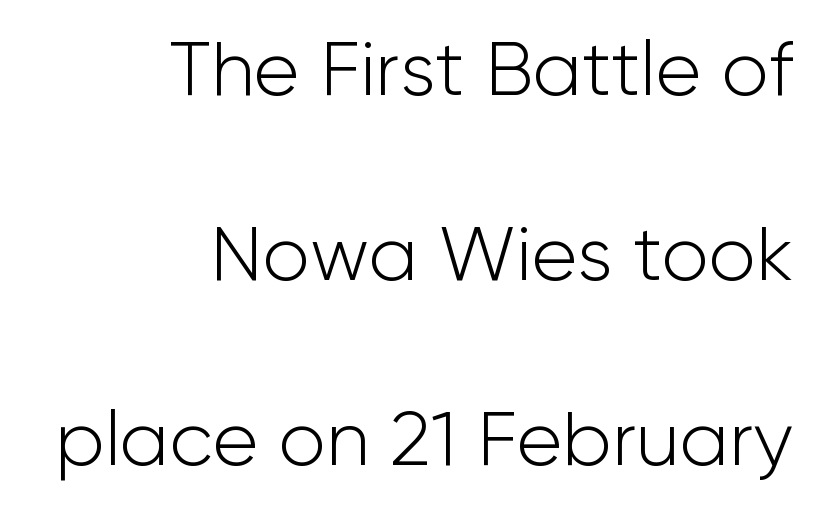
The characters display no serif detailing; their extremities are plain. How would I describe the line gaps? Wide and relaxed. The gaps between neighbouring characters are ordinary and unremarkable. Notice how the passage keeps a crisp vertical edge on the right only. The font's upright variant was chosen for this text. The passage shown is not bold in any degree.
